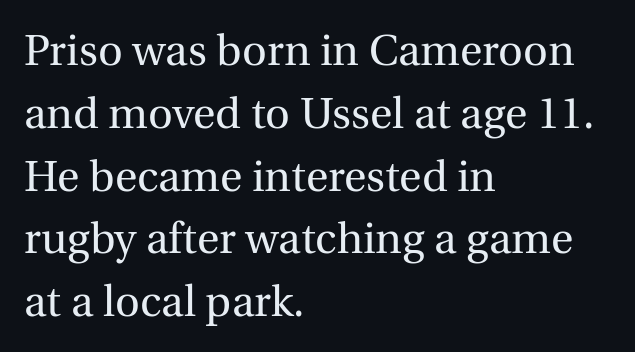
The image shows 43 px regular-weight serif type, upright; set left-aligned, normal line spacing (1.46x), normal letter spacing, not underlined; a medium x-height.
